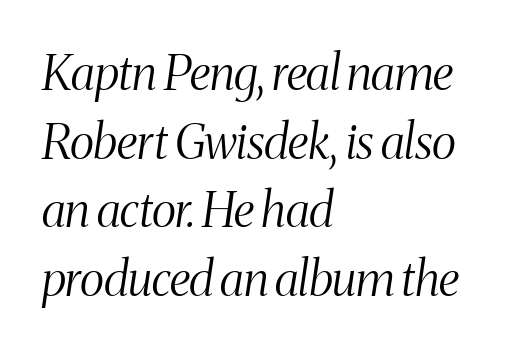
The image shows 48 px light, condensed serif type, italic (leaning right); set left-aligned, normal line spacing (1.43x), normal letter spacing, not underlined; medium stroke contrast and a medium x-height.
